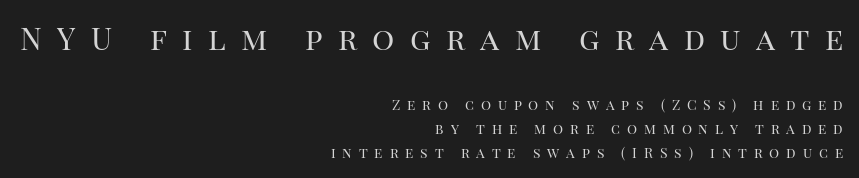
A typesetter would label this face a serif. Italic: no, the glyphs are upright roman. Descender tails drop into unmarked territory. Varying glyph widths throughout — classic text-font behaviour. The rag falls on the left side of this text block.
